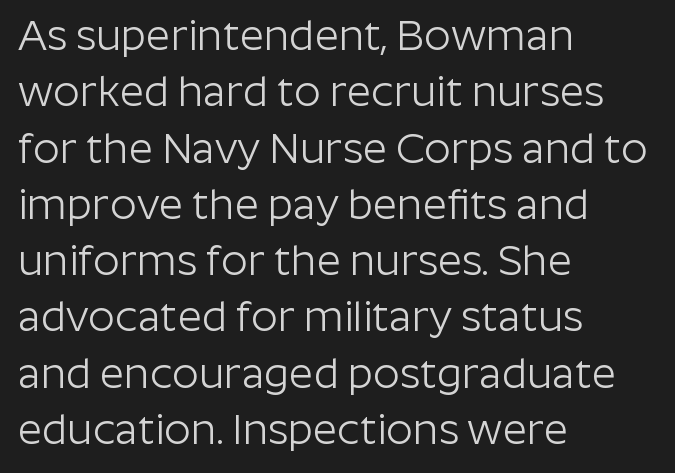
Q: Is the text bold? A: No.
Q: Is the text italic (slanted)? A: No, it is upright.
Q: Is the typeface a serif or a sans-serif typeface? A: Sans-serif.
Q: Is the text underlined? A: No.
Q: How is the paragraph aligned? A: Left-aligned.
Q: Is the spacing between letters normal or unusually wide? A: Normal.
Q: Is the spacing between lines tight, normal or loose? A: Normal.
Q: Width (condensed, normal, or wide)? A: Normal.
Q: Stroke contrast? A: Low.
Q: x-height? A: Medium.
Q: Monospaced? A: No.
